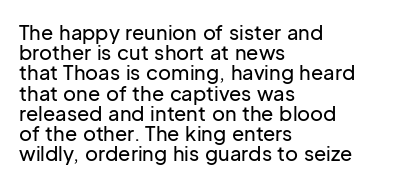
Q: Is the text italic (slanted)? A: No, it is upright.
Q: Is the text underlined? A: No.
Q: How is the paragraph aligned? A: Left-aligned.
Q: Is the spacing between letters normal or unusually wide? A: Normal.
Q: Is the spacing between lines tight, normal or loose? A: Tight.
